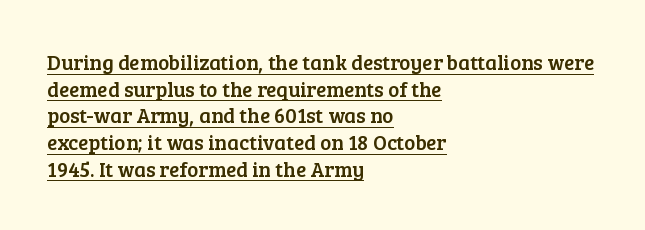
Teacher's note: observe the even left margin — that is flush-left alignment. Letter spacing: default. Rows of type keep a routine distance in the vertical direction. The type sits square on the baseline with zero lean. This is underlined copy, the kind a proofreader might mark for attention.
